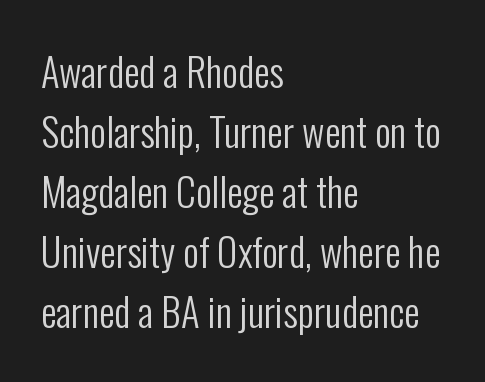
Typeset ragged right — the left edge is the straight one. The letterforms sit at book weight or below. Does the lettering tilt? It doesn't — this is upright. Does extra space separate the letters? No, they use regular spacing. The line-height multiplier appears to be the usual default. Proportional: the letters do not fall into vertical columns.
